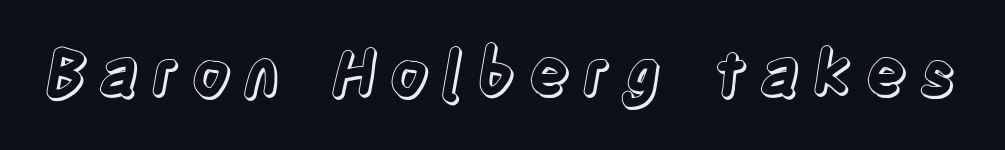
The image shows 63 px condensed type; set not underlined; a large x-height.
